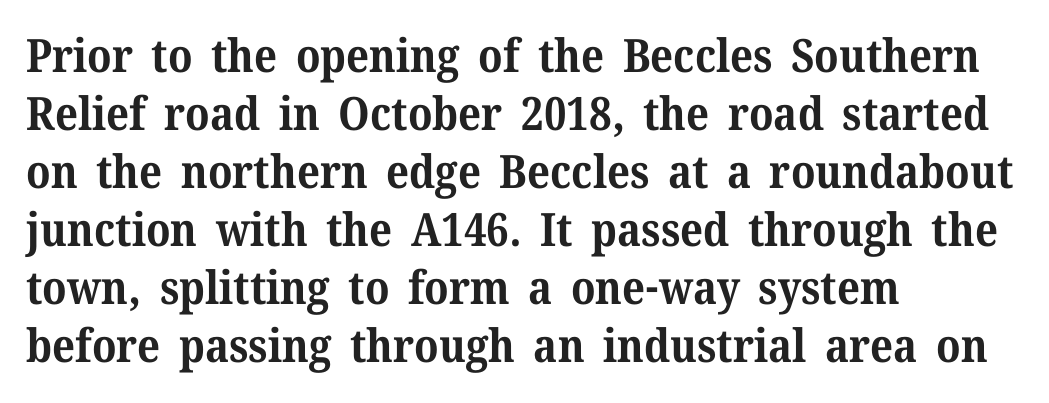
Q: Is the text bold? A: Yes.
Q: Is the text italic (slanted)? A: No, it is upright.
Q: Is the typeface a serif or a sans-serif typeface? A: Serif.
Q: Is the text underlined? A: No.
Q: How is the paragraph aligned? A: Left-aligned.
Q: Is the spacing between letters normal or unusually wide? A: Normal.
Q: Is the spacing between lines tight, normal or loose? A: Normal.
Q: Width (condensed, normal, or wide)? A: Normal.
Q: Stroke contrast? A: Medium.
Q: x-height? A: Medium.
Q: Monospaced? A: No.
